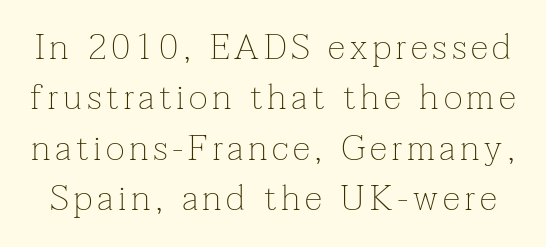
The image shows 36 px thin serif type, upright; set normal line spacing (1.4x), not underlined; low stroke contrast and a medium x-height.
